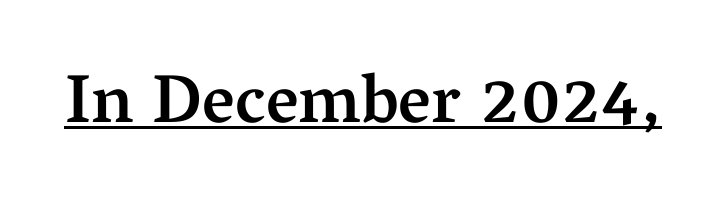
{"serif": "yes", "italic": "no", "bold": "semi", "weight": "semibold", "width": "normal", "stroke_contrast": "medium", "x_height": "medium", "monospaced": "no", "underline": "yes", "letter_spacing": "normal", "letter_spacing_em": 0.0, "glyph_px": 69}
